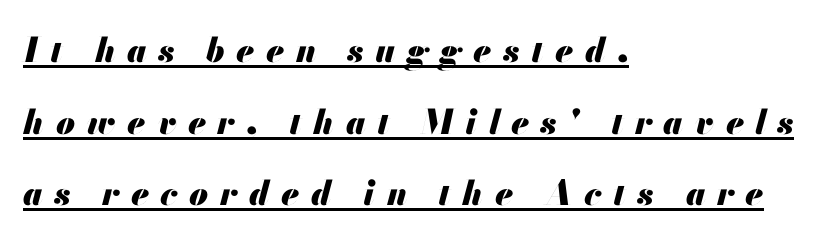
Q: Is the text bold? A: Yes.
Q: Is the text italic (slanted)? A: Yes, it leans right by about 13 degrees.
Q: Is the text underlined? A: Yes.
Q: How is the paragraph aligned? A: Left-aligned.
Q: Is the spacing between letters normal or unusually wide? A: Unusually wide.
Q: Is the spacing between lines tight, normal or loose? A: Loose.
Q: Width (condensed, normal, or wide)? A: Normal.
Q: Stroke contrast? A: Medium.
Q: x-height? A: Small.
Q: Monospaced? A: No.
